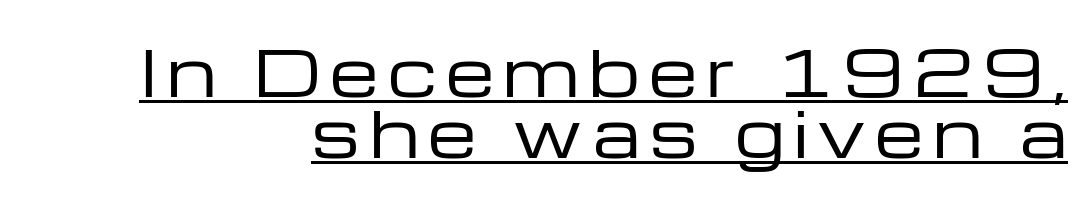
Q: Is the text bold? A: No.
Q: Is the text italic (slanted)? A: No, it is upright.
Q: Is the typeface a serif or a sans-serif typeface? A: Sans-serif.
Q: Is the text underlined? A: Yes.
Q: How is the paragraph aligned? A: Right-aligned.
Q: Is the spacing between lines tight, normal or loose? A: Tight.
Q: Width (condensed, normal, or wide)? A: Wide.
Q: Stroke contrast? A: Low.
Q: x-height? A: Medium.
Q: Monospaced? A: No.
